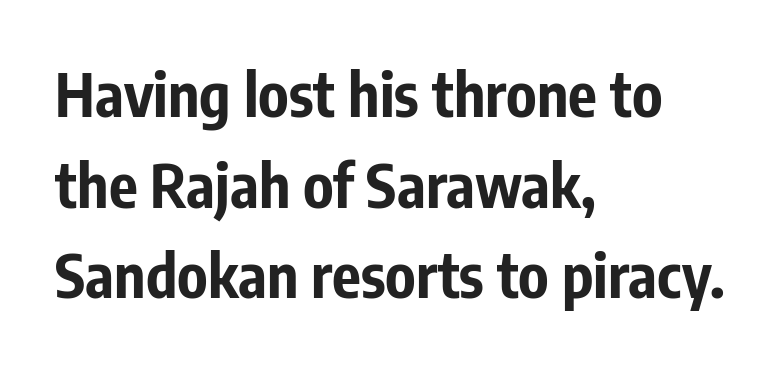
The image shows 60 px bold, condensed sans-serif type, upright; set left-aligned, normal line spacing (1.51x), normal letter spacing, not underlined; low stroke contrast and a medium x-height.
